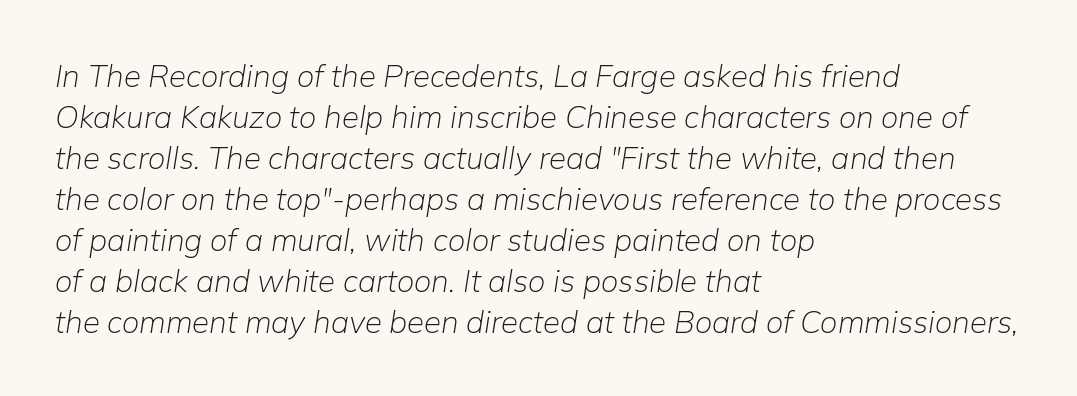
The image shows 31 px light type, italic (leaning right); set left-aligned, normal line spacing (1.32x), normal letter spacing, not underlined; low stroke contrast and a medium x-height.
